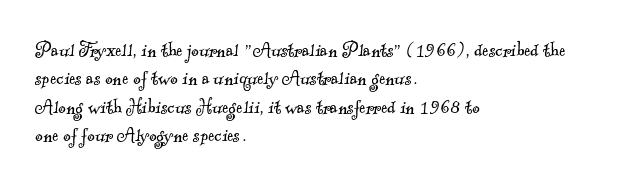
Typeset ragged right — the left edge is the straight one. Weight class: somewhere from thin through regular. Characters follow at the spacing the type designer built in. Descender tails drop into unmarked territory.
